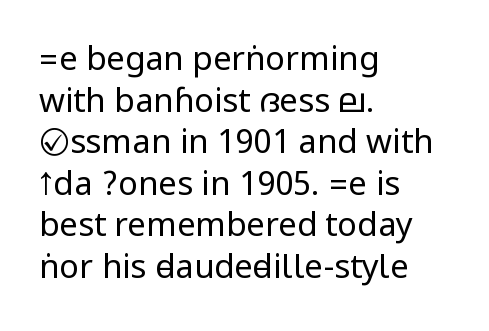
Q: Is the text bold? A: No.
Q: Is the text italic (slanted)? A: No, it is upright.
Q: Is the typeface a serif or a sans-serif typeface? A: Sans-serif.
Q: Is the text underlined? A: No.
Q: How is the paragraph aligned? A: Left-aligned.
Q: Is the spacing between letters normal or unusually wide? A: Normal.
Q: Is the spacing between lines tight, normal or loose? A: Normal.
Q: Width (condensed, normal, or wide)? A: Condensed.
Q: Stroke contrast? A: Low.
